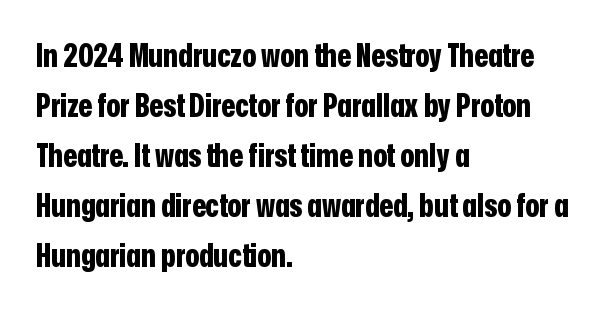
The image shows 32 px bold, condensed sans-serif type, upright; set left-aligned, normal line spacing (1.56x), normal letter spacing, not underlined; low stroke contrast and a medium x-height.
